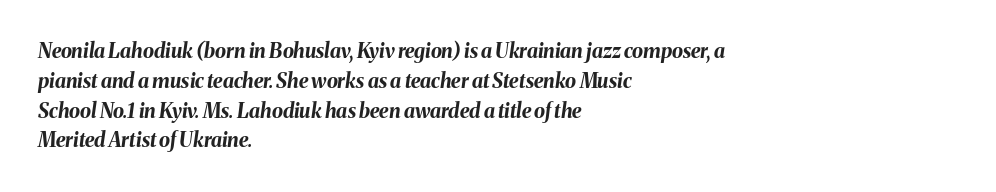
The image shows 20 px bold type, italic (leaning right); set left-aligned, normal line spacing (1.49x), normal letter spacing, not underlined.
